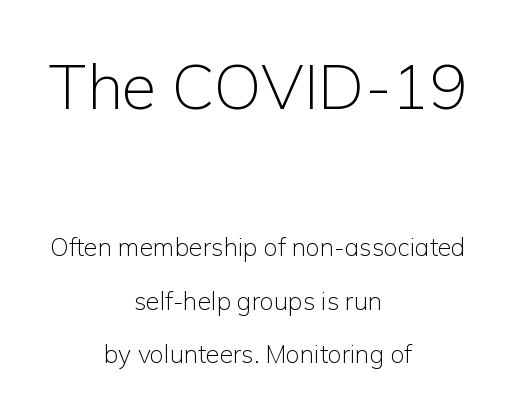
{"serif": "no", "italic": "no", "bold": "no", "weight": "light", "width": "normal", "stroke_contrast": "low", "x_height": "medium", "monospaced": "no", "underline": "no", "align": "center", "line_spacing": "loose", "line_spacing_ratio": 2.14, "letter_spacing": "normal", "letter_spacing_em": 0.0, "larger_block": "first", "size_ratio": 2.52, "glyph_px": 63}
